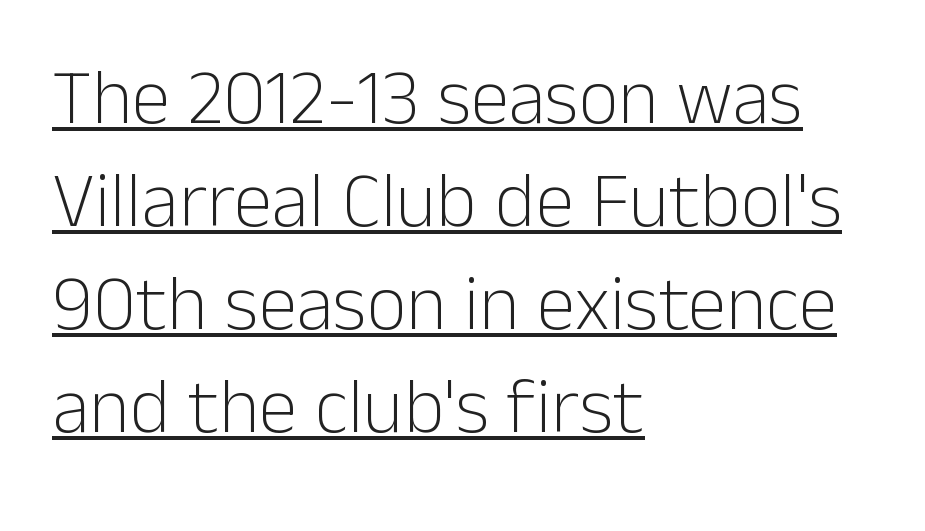
A quiet, ordinary-to-light weight characterises the typeface. The lettering is marked with a stroke running underneath it. In terms of posture, this sample is upright. Reading down the column, the eye jumps a familiar distance to each next line. These lines are rendered in a variable-pitch font. The letterforms sit shoulder to shoulder at normal distance.
